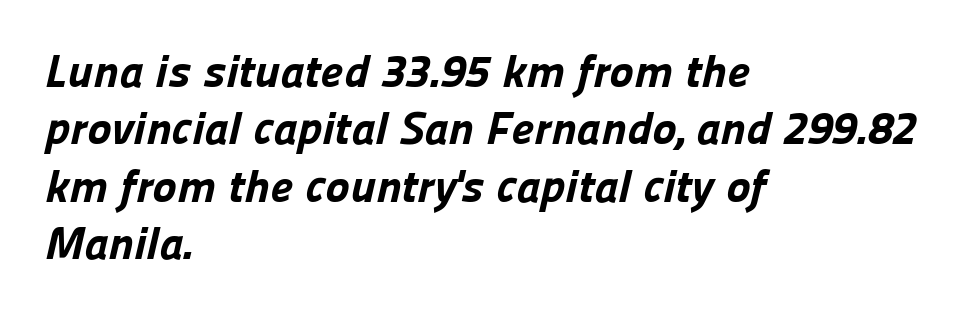
Decoration check: the copy has no underline. These lines are composed in type without serifs. The lines are quadded left. The rendering keeps characters at their native spacing. Note the varied advance widths — an 'i' is clearly narrower than an 'm'.
